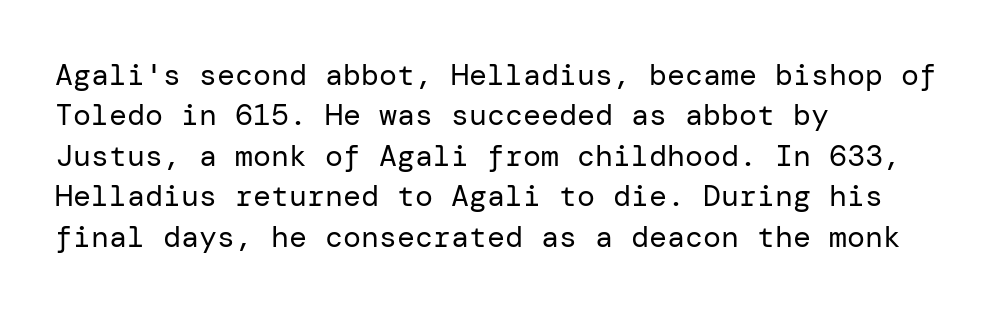
The image shows 30 px regular-weight sans-serif type, upright; set left-aligned, normal line spacing (1.35x), normal letter spacing, not underlined; low stroke contrast and a medium x-height.
